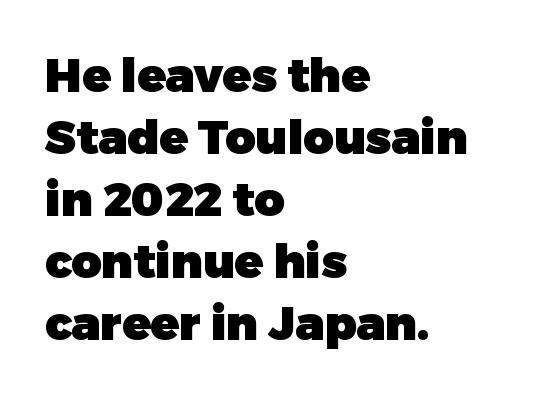
Check under the words: just untouched page. All the whitespace from short lines collects on the right. Words appear dense and cohesive because spacing is normal. The lettering stays uniformly vertical, giving the passage a roman look. One glance says typical: line gaps are just what's usual.
